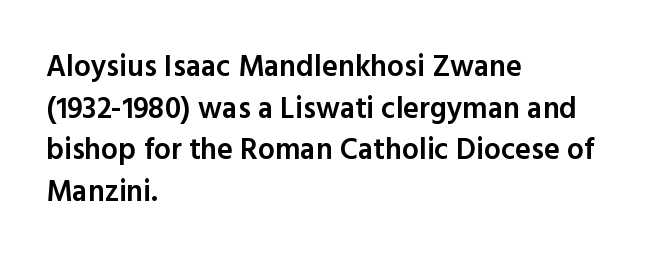
Q: Is the text bold? A: Semi-bold.
Q: Is the text italic (slanted)? A: No, it is upright.
Q: Is the typeface a serif or a sans-serif typeface? A: Sans-serif.
Q: Is the text underlined? A: No.
Q: How is the paragraph aligned? A: Left-aligned.
Q: Is the spacing between letters normal or unusually wide? A: Normal.
Q: Is the spacing between lines tight, normal or loose? A: Normal.
Q: Width (condensed, normal, or wide)? A: Normal.
Q: x-height? A: Medium.
Q: Monospaced? A: No.
